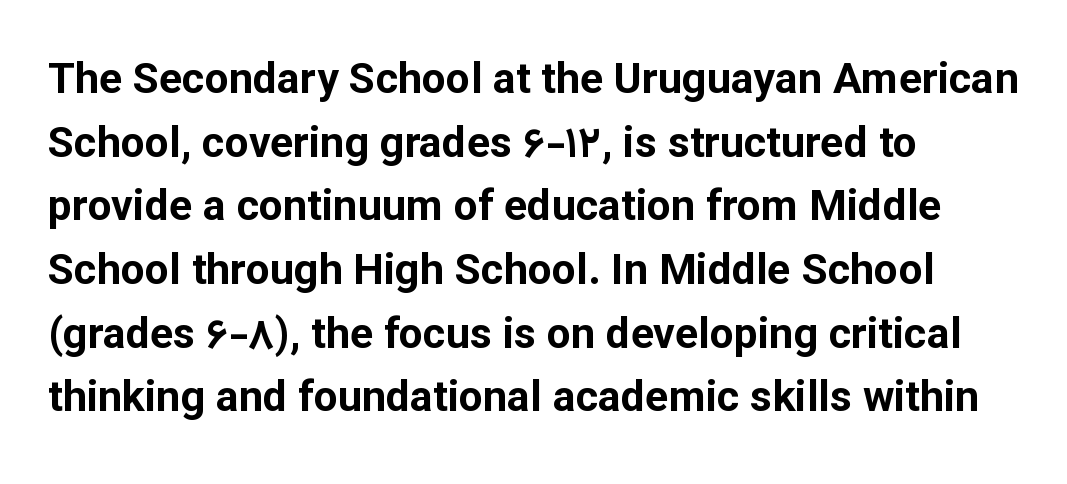
The image shows 43 px bold sans-serif type, upright; set left-aligned, normal line spacing (1.48x), normal letter spacing, not underlined; low stroke contrast and a medium x-height.
